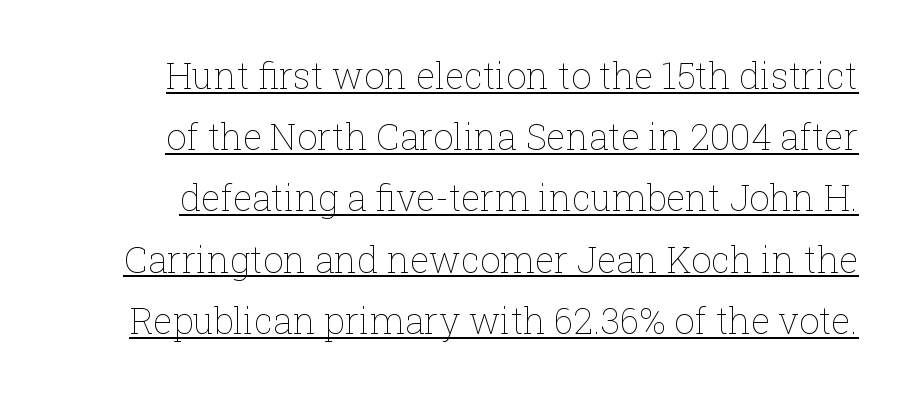
{"italic": "no", "bold": "no", "weight": "thin", "width": "normal", "stroke_contrast": "low", "x_height": "medium", "monospaced": "no", "underline": "yes", "line_spacing": "normal", "line_spacing_ratio": 1.7, "letter_spacing": "normal", "letter_spacing_em": 0.0, "glyph_px": 36}
